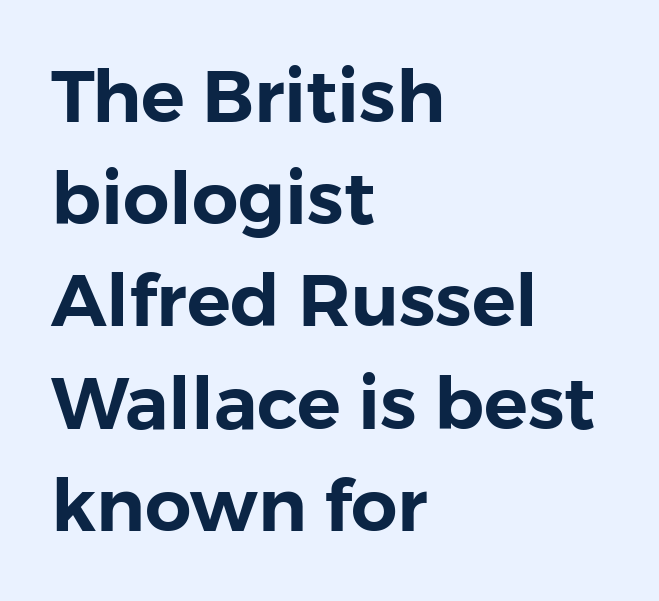
Q: Is the text italic (slanted)? A: No, it is upright.
Q: Is the typeface a serif or a sans-serif typeface? A: Sans-serif.
Q: Is the text underlined? A: No.
Q: How is the paragraph aligned? A: Left-aligned.
Q: Is the spacing between letters normal or unusually wide? A: Normal.
Q: Is the spacing between lines tight, normal or loose? A: Normal.
Q: Width (condensed, normal, or wide)? A: Normal.
Q: Stroke contrast? A: Low.
Q: x-height? A: Medium.
Q: Monospaced? A: No.
